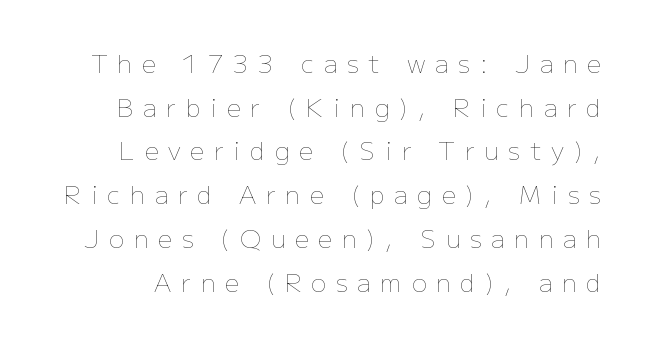
Q: Is the text bold? A: No.
Q: Is the text italic (slanted)? A: No, it is upright.
Q: Is the text underlined? A: No.
Q: Is the spacing between letters normal or unusually wide? A: Unusually wide.
